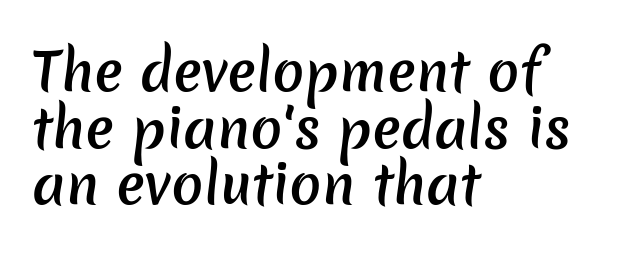
Every letter is mildly thick-stroked: semibold rather than bold. Every row of glyphs begins at an identical x-position on the left. The passage shown is typed in a proportional face where columns would drift. Rule under the text: the space is simply empty. Letter spacing: default.
